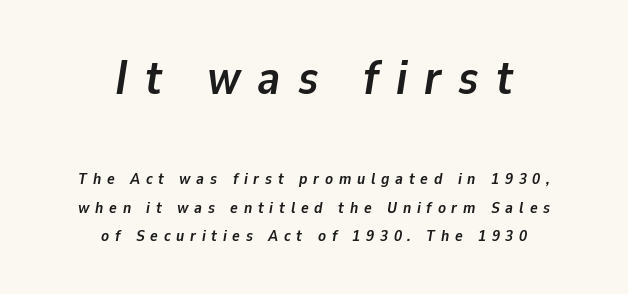
{"italic": "yes", "lean": "right", "slant_degrees": 9, "bold": "yes", "weight": "semibold", "width": "normal", "stroke_contrast": "low", "x_height": "medium", "monospaced": "no", "underline": "no", "align": "center", "line_spacing_ratio": 1.78, "letter_spacing": "wide", "letter_spacing_em": 0.36, "larger_block": "first", "size_ratio": 2.94, "glyph_px": 47}
